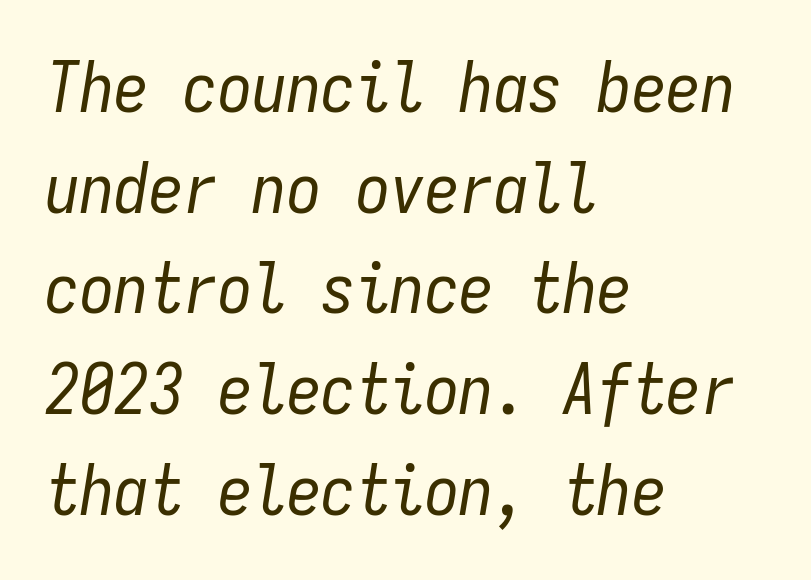
The typography opts for an oblique posture over an upright one. What's the leading like? Ordinary, nothing unusual. These lines are rendered in a fixed-pitch font. The text block is weighted toward the left margin, trailing off unevenly rightward. Descender tails drop into unmarked territory. Bold? No — there's no thickening of the strokes.
